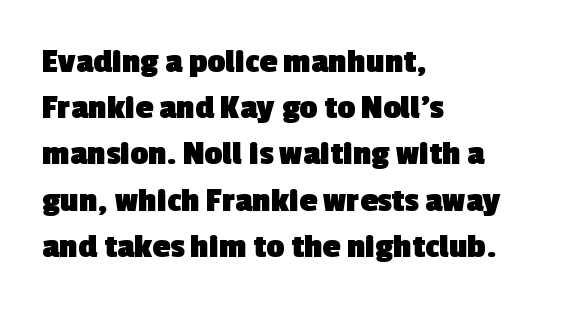
Q: Is the text bold? A: Yes.
Q: Is the typeface a serif or a sans-serif typeface? A: Sans-serif.
Q: Is the text underlined? A: No.
Q: How is the paragraph aligned? A: Left-aligned.
Q: Is the spacing between letters normal or unusually wide? A: Normal.
Q: Is the spacing between lines tight, normal or loose? A: Normal.
Q: Width (condensed, normal, or wide)? A: Normal.
Q: x-height? A: Medium.
Q: Monospaced? A: No.
